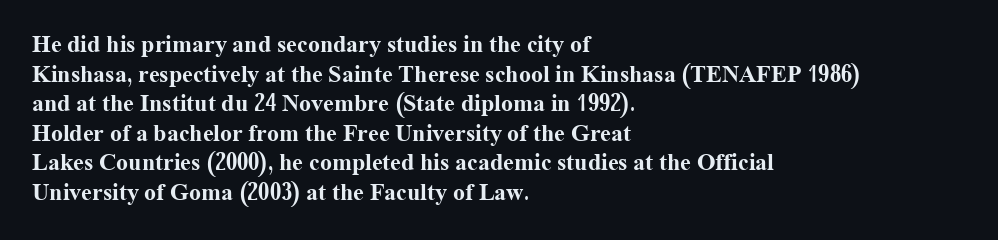
The image shows 24 px bold type, upright; set left-aligned, line spacing 1.23x, normal letter spacing, not underlined.
